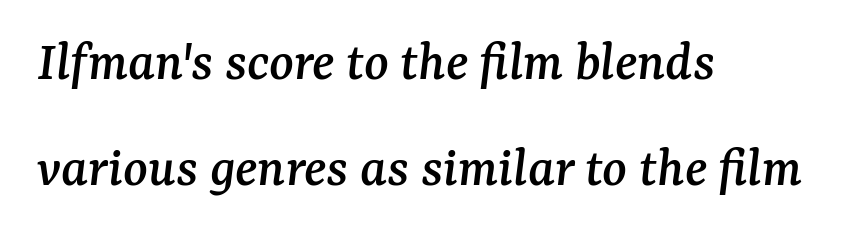
{"serif": "yes", "italic": "yes", "lean": "right", "slant_degrees": 7, "width": "normal", "stroke_contrast": "medium", "x_height": "medium", "monospaced": "no", "underline": "no", "align": "left", "line_spacing_ratio": 1.86, "letter_spacing": "normal", "letter_spacing_em": 0.0, "glyph_px": 57}
